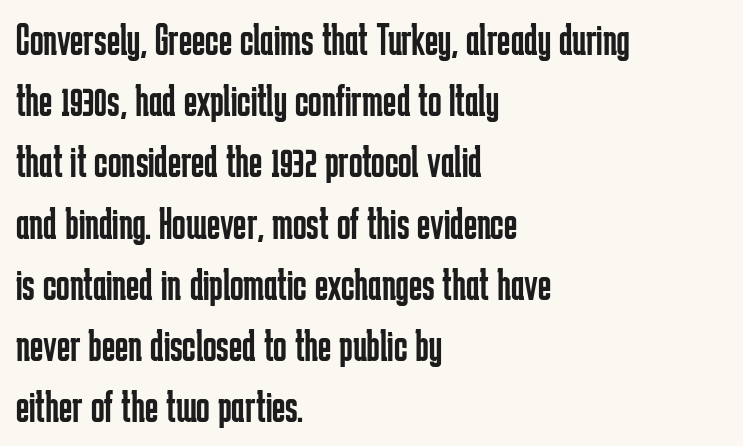
Q: Is the text bold? A: No.
Q: Is the text italic (slanted)? A: No, it is upright.
Q: Is the typeface a serif or a sans-serif typeface? A: Sans-serif.
Q: Is the text underlined? A: No.
Q: How is the paragraph aligned? A: Left-aligned.
Q: Is the spacing between letters normal or unusually wide? A: Normal.
Q: Is the spacing between lines tight, normal or loose? A: Normal.
Q: Width (condensed, normal, or wide)? A: Condensed.
Q: Stroke contrast? A: Low.
Q: x-height? A: Medium.
Q: Monospaced? A: No.
